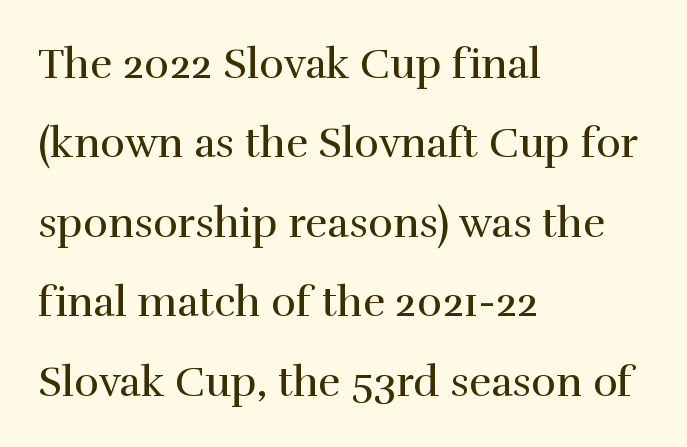
The horizontal fit of the characters is conventional and even. Typeset ragged right — the left edge is the straight one. Small tapered or slab feet sit at the stroke ends, so this counts as serif. These lines are rendered in a variable-pitch font. Stems and bowls with no extra thickness — not bold. Glance below the letters and you will spot only blank space.
